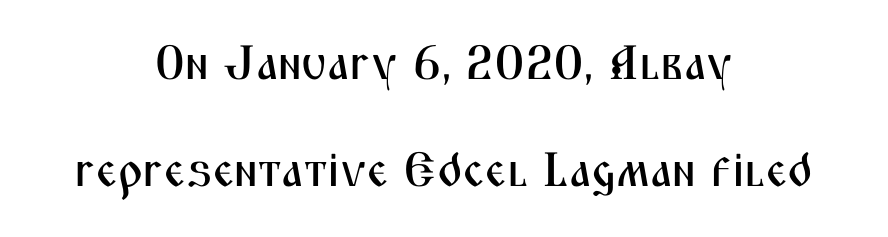
The image shows 48 px condensed sans-serif type, upright; set centered, loose line spacing (2.23x), normal letter spacing, not underlined; medium stroke contrast and a medium x-height.
